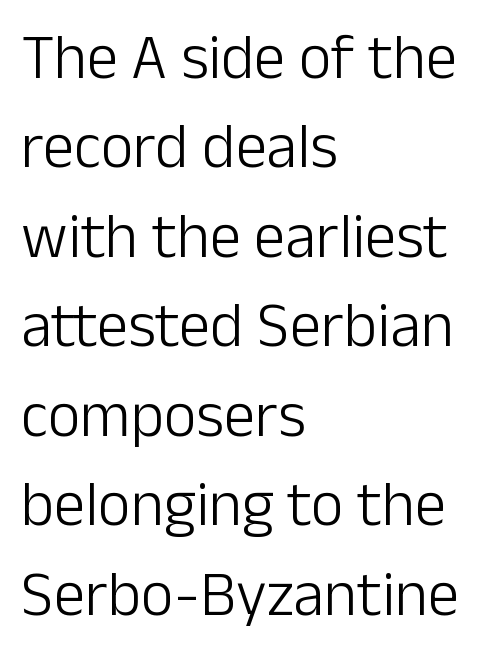
Q: Is the text bold? A: No.
Q: Is the text italic (slanted)? A: No, it is upright.
Q: Is the typeface a serif or a sans-serif typeface? A: Sans-serif.
Q: Is the text underlined? A: No.
Q: How is the paragraph aligned? A: Left-aligned.
Q: Is the spacing between letters normal or unusually wide? A: Normal.
Q: Is the spacing between lines tight, normal or loose? A: Normal.
Q: Width (condensed, normal, or wide)? A: Normal.
Q: Stroke contrast? A: Low.
Q: x-height? A: Medium.
Q: Monospaced? A: No.
